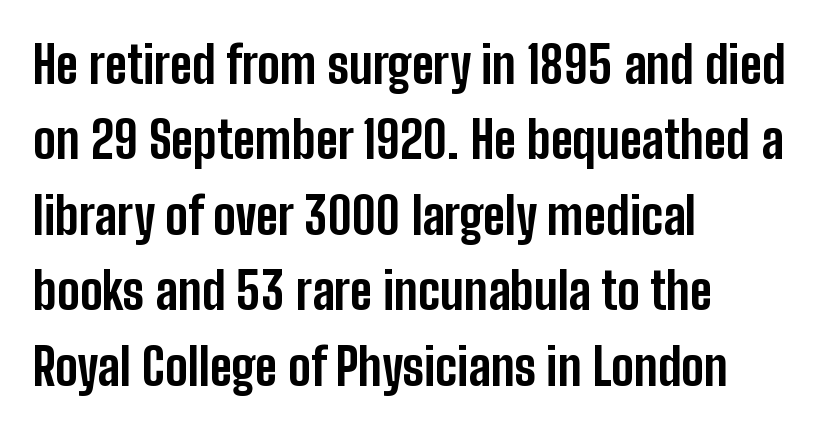
Q: Is the text bold? A: Yes.
Q: Is the text italic (slanted)? A: No, it is upright.
Q: Is the typeface a serif or a sans-serif typeface? A: Sans-serif.
Q: Is the text underlined? A: No.
Q: How is the paragraph aligned? A: Left-aligned.
Q: Is the spacing between letters normal or unusually wide? A: Normal.
Q: Is the spacing between lines tight, normal or loose? A: Normal.
Q: Width (condensed, normal, or wide)? A: Condensed.
Q: Stroke contrast? A: Low.
Q: x-height? A: Medium.
Q: Monospaced? A: No.
